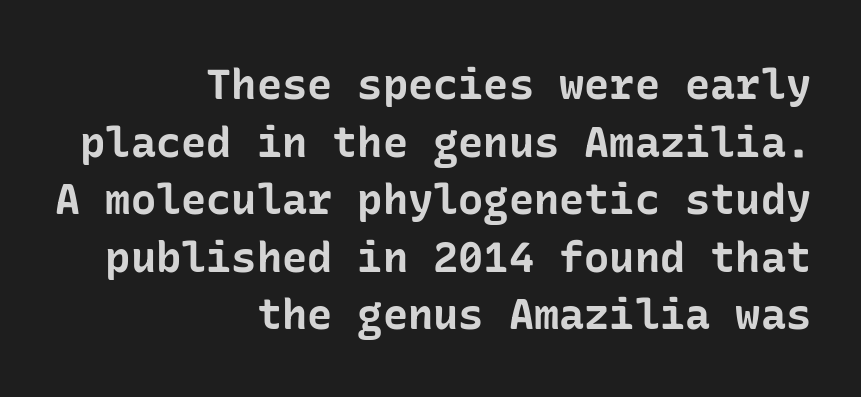
The letters stand upright; this is a roman face. Decoration check: the copy has no underline. Vertically, the passage feels balanced, rows spaced as you'd expect. Type style note: lacks serifs.
